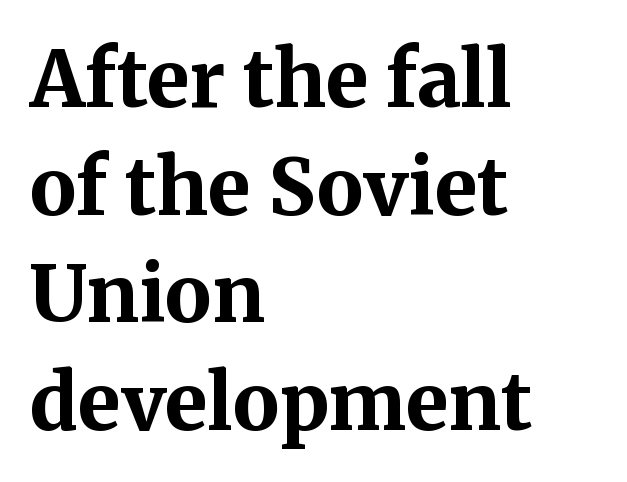
Lines of text with bare space underneath. Typeset ragged right — the left edge is the straight one. Tall strokes in this sample are plumb rather than angled. The rendering uses natural spacing where letterforms have individual widths.
